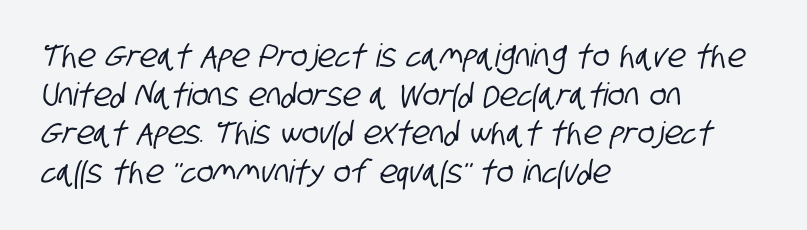
{"serif": "no", "width": "condensed", "stroke_contrast": "low", "x_height": "large", "monospaced": "no", "underline": "no", "align": "left", "line_spacing_ratio": 1.21, "letter_spacing": "normal", "letter_spacing_em": 0.0, "glyph_px": 32}
